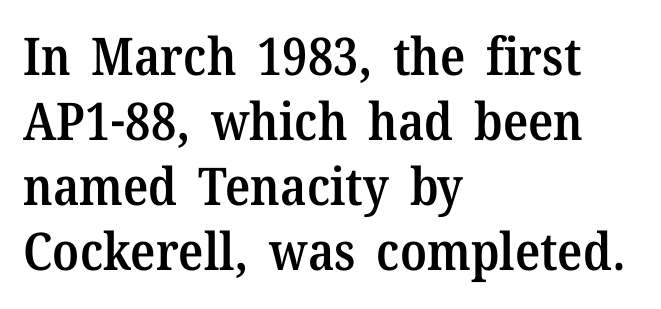
{"serif": "yes", "italic": "no", "bold": "semi", "weight": "semibold", "width": "normal", "stroke_contrast": "medium", "x_height": "medium", "monospaced": "no", "underline": "no", "align": "left", "line_spacing": "normal", "line_spacing_ratio": 1.25, "letter_spacing": "normal", "letter_spacing_em": 0.0, "glyph_px": 52}
